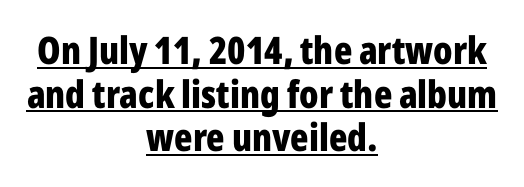
Each new line begins almost immediately beneath the previous one. This rendering uses center alignment, leaving both contours irregular but symmetric. Quick note: not italic, upright. The characters look thick and weighty, a clear bold. The type is set solid horizontally, with unmodified tracking. The glyphs in this specimen are sans serif.
